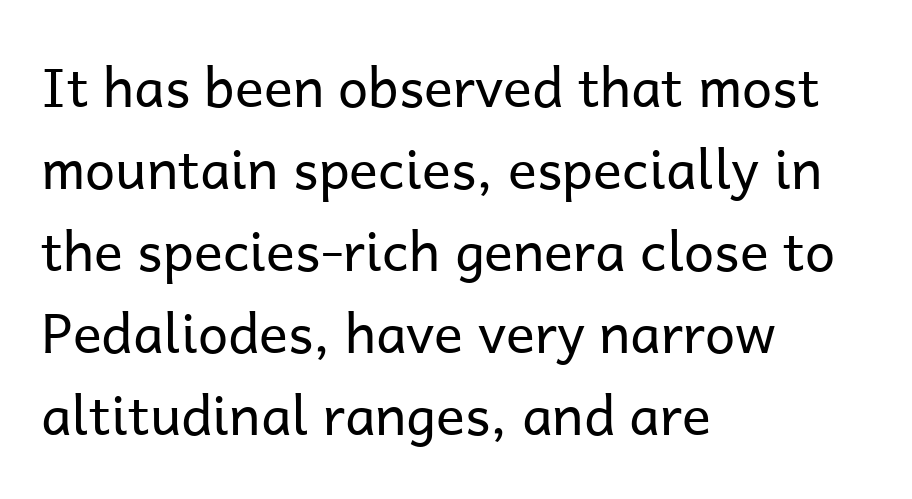
Q: Is the text bold? A: No.
Q: Is the text italic (slanted)? A: No, it is upright.
Q: Is the typeface a serif or a sans-serif typeface? A: Sans-serif.
Q: Is the text underlined? A: No.
Q: How is the paragraph aligned? A: Left-aligned.
Q: Is the spacing between letters normal or unusually wide? A: Normal.
Q: Is the spacing between lines tight, normal or loose? A: Normal.
Q: Width (condensed, normal, or wide)? A: Normal.
Q: Stroke contrast? A: Low.
Q: x-height? A: Medium.
Q: Monospaced? A: No.
